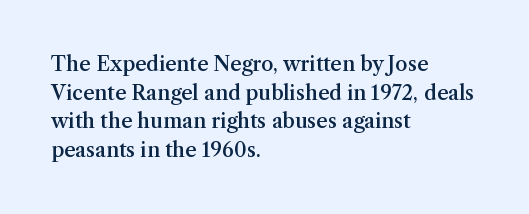
{"italic": "no", "bold": "semi", "underline": "no", "align": "left", "line_spacing": "normal", "line_spacing_ratio": 1.43, "letter_spacing": "normal", "letter_spacing_em": 0.0, "glyph_px": 20}
